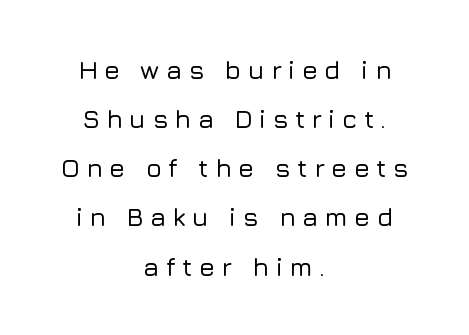
{"italic": "no", "underline": "no", "align": "center", "line_spacing_ratio": 1.89, "letter_spacing": "wide", "letter_spacing_em": 0.25, "glyph_px": 26}
